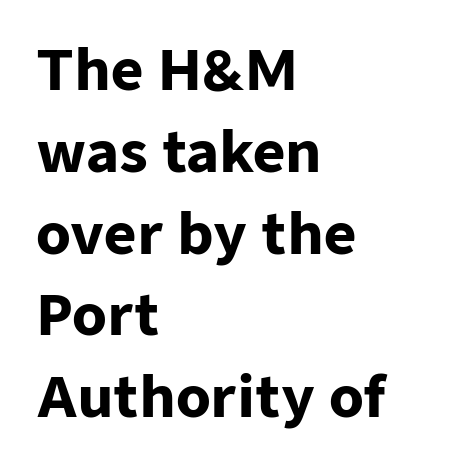
{"serif": "no", "italic": "no", "bold": "yes", "weight": "heavy", "width": "normal", "stroke_contrast": "low", "x_height": "medium", "monospaced": "no", "underline": "no", "align": "left", "line_spacing": "normal", "line_spacing_ratio": 1.46, "letter_spacing": "normal", "letter_spacing_em": 0.0, "glyph_px": 56}
